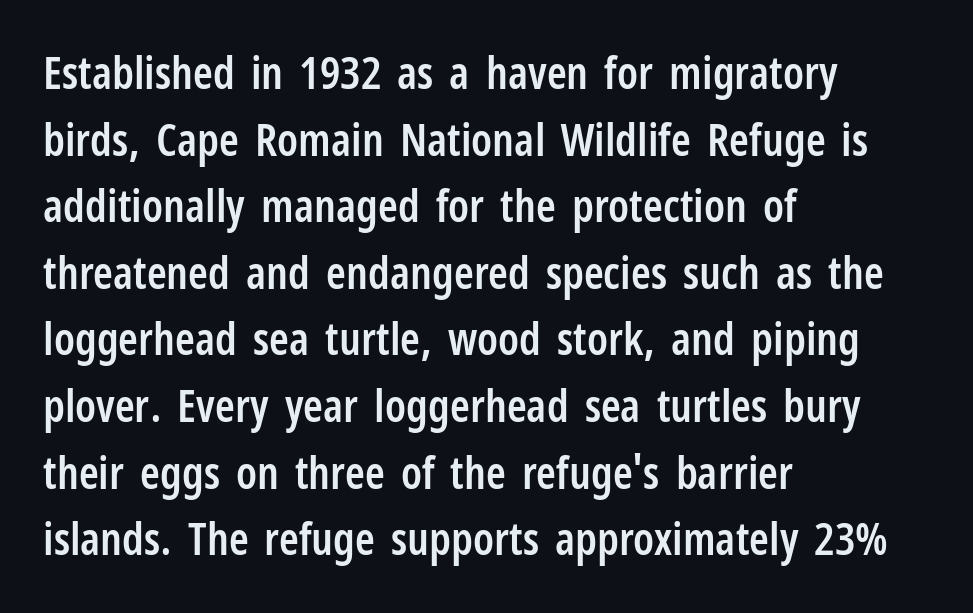
Q: Is the text bold? A: Semi-bold.
Q: Is the text italic (slanted)? A: No, it is upright.
Q: Is the typeface a serif or a sans-serif typeface? A: Sans-serif.
Q: Is the text underlined? A: No.
Q: How is the paragraph aligned? A: Left-aligned.
Q: Is the spacing between letters normal or unusually wide? A: Normal.
Q: Is the spacing between lines tight, normal or loose? A: Normal.
Q: Width (condensed, normal, or wide)? A: Condensed.
Q: Stroke contrast? A: Low.
Q: x-height? A: Medium.
Q: Monospaced? A: No.
